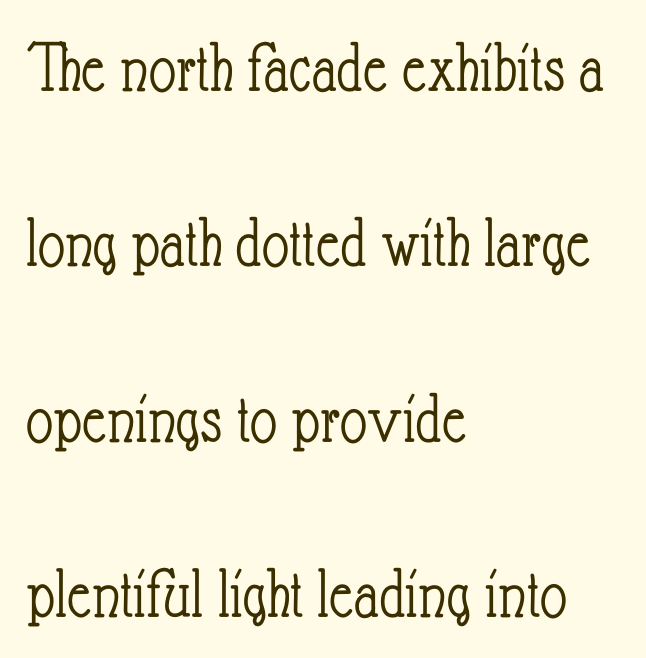
Q: Is the text bold? A: No.
Q: Is the text italic (slanted)? A: No, it is upright.
Q: Is the text underlined? A: No.
Q: How is the paragraph aligned? A: Left-aligned.
Q: Is the spacing between letters normal or unusually wide? A: Normal.
Q: Is the spacing between lines tight, normal or loose? A: Loose.
Q: Width (condensed, normal, or wide)? A: Condensed.
Q: Stroke contrast? A: Low.
Q: x-height? A: Small.
Q: Monospaced? A: No.
